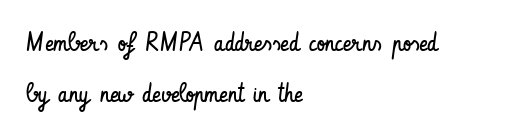
{"italic": "no", "bold": "no", "underline": "no", "align": "left", "line_spacing": "loose", "line_spacing_ratio": 1.95, "letter_spacing": "normal", "letter_spacing_em": 0.0, "glyph_px": 26}
